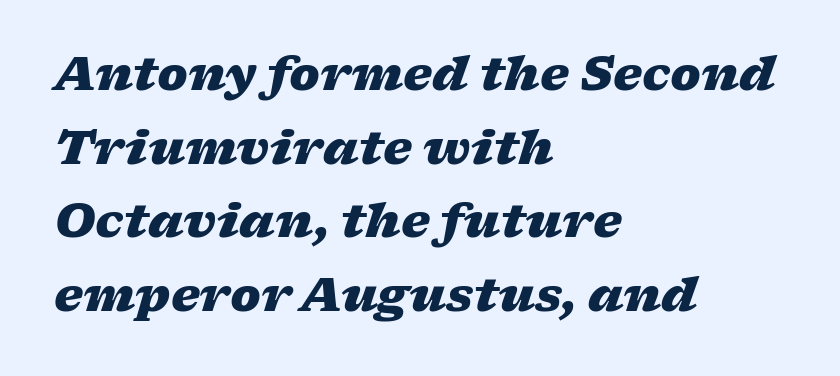
Q: Is the text bold? A: Yes.
Q: Is the text italic (slanted)? A: Yes, it leans right by about 17 degrees.
Q: Is the text underlined? A: No.
Q: How is the paragraph aligned? A: Left-aligned.
Q: Is the spacing between letters normal or unusually wide? A: Normal.
Q: Is the spacing between lines tight, normal or loose? A: Normal.
Q: Width (condensed, normal, or wide)? A: Wide.
Q: Stroke contrast? A: Low.
Q: x-height? A: Medium.
Q: Monospaced? A: No.
